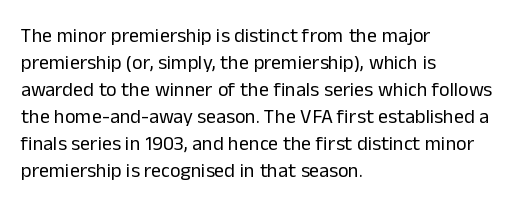
Q: Is the text bold? A: No.
Q: Is the text italic (slanted)? A: No, it is upright.
Q: Is the text underlined? A: No.
Q: How is the paragraph aligned? A: Left-aligned.
Q: Is the spacing between letters normal or unusually wide? A: Normal.
Q: Is the spacing between lines tight, normal or loose? A: Normal.
